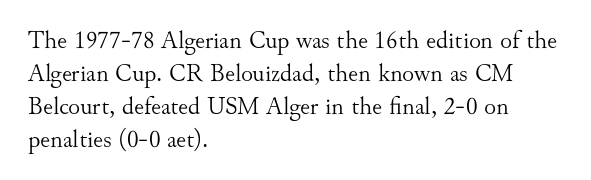
{"italic": "no", "bold": "no", "underline": "no", "align": "left", "line_spacing": "normal", "line_spacing_ratio": 1.32, "letter_spacing": "normal", "letter_spacing_em": 0.0, "glyph_px": 25}
